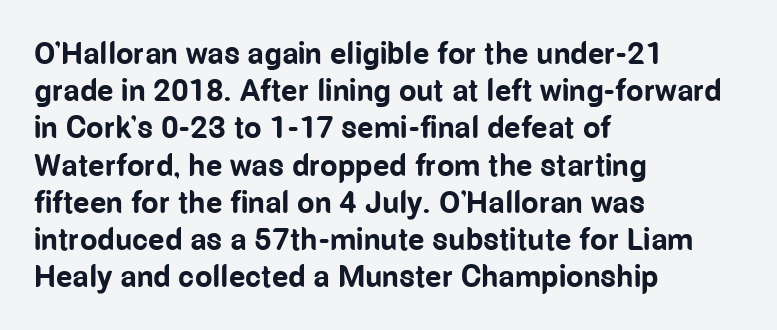
The paragraph has a hard left edge and a soft right edge. The passage shown has conventional tracking throughout. Bare-footed words on every line. This is roman type, the default non-slanted kind. Letterform terminals end flat and unadorned throughout the passage.
